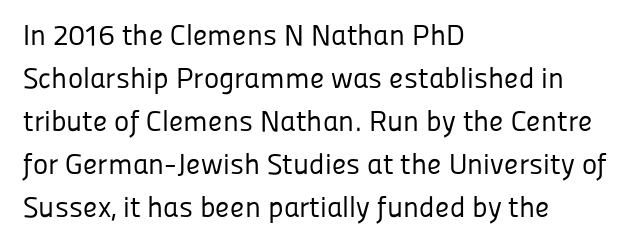
{"serif": "no", "italic": "no", "bold": "no", "weight": "regular", "width": "normal", "stroke_contrast": "low", "x_height": "medium", "monospaced": "no", "underline": "no", "align": "left", "line_spacing": "normal", "line_spacing_ratio": 1.48, "letter_spacing": "normal", "letter_spacing_em": 0.0, "glyph_px": 29}
